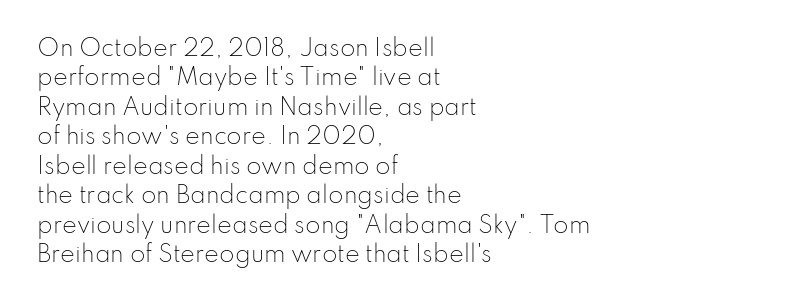
Bare-footed words on every line. Every stem runs plumb, perpendicular to the baseline. The typesetting does not lean heavy: it is not bold. Tracking value appears to be zero — textbook default spacing. The vertical gap from one line to the next is medium.
